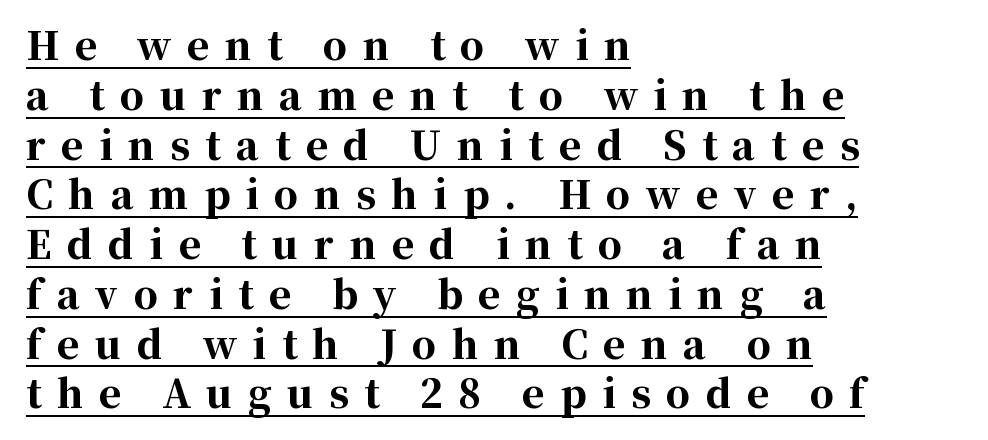
{"serif": "yes", "italic": "no", "bold": "yes", "weight": "bold", "width": "normal", "stroke_contrast": "high", "x_height": "medium", "monospaced": "no", "underline": "yes", "align": "left", "line_spacing": "normal", "line_spacing_ratio": 1.31, "letter_spacing": "wide", "letter_spacing_em": 0.41, "glyph_px": 38}
